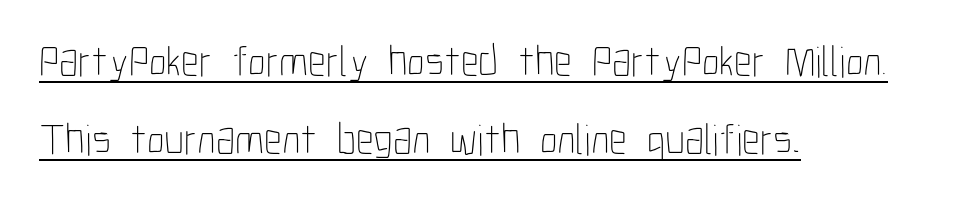
The image shows 44 px thin, condensed type, upright; set left-aligned, line spacing 1.78x, normal letter spacing, underlined; low stroke contrast and a medium x-height.
